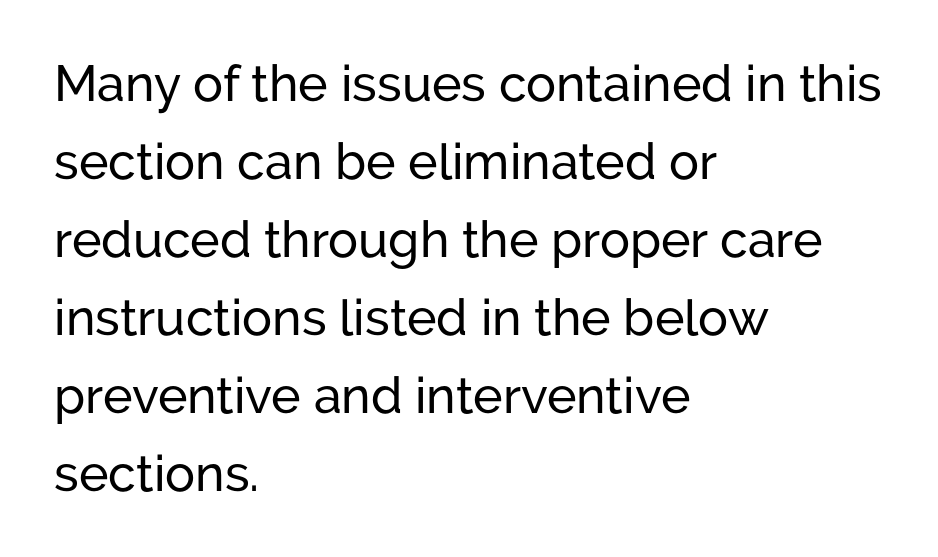
{"serif": "no", "italic": "no", "width": "normal", "stroke_contrast": "low", "x_height": "medium", "monospaced": "no", "underline": "no", "align": "left", "line_spacing": "normal", "line_spacing_ratio": 1.56, "letter_spacing": "normal", "letter_spacing_em": 0.0, "glyph_px": 50}
